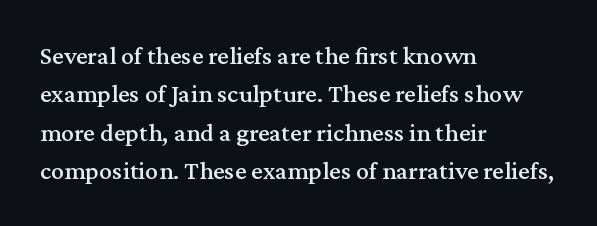
Q: Is the text italic (slanted)? A: No, it is upright.
Q: Is the text underlined? A: No.
Q: How is the paragraph aligned? A: Left-aligned.
Q: Is the spacing between letters normal or unusually wide? A: Normal.
Q: Is the spacing between lines tight, normal or loose? A: Normal.
